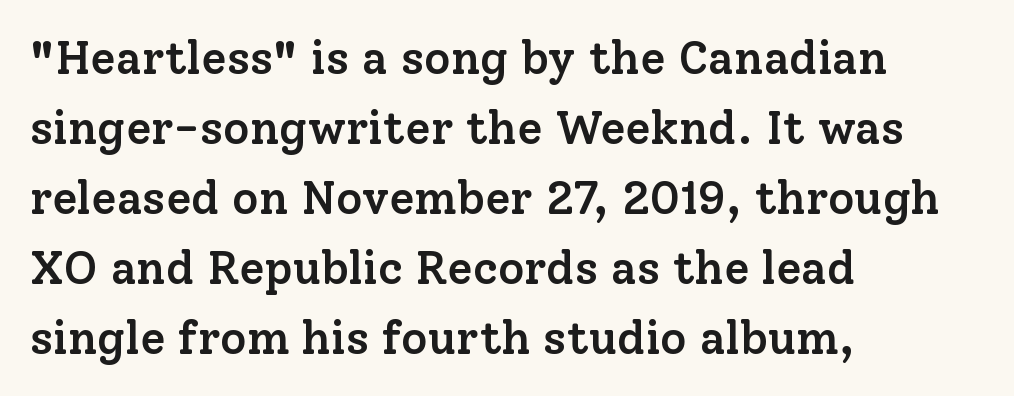
Q: Is the text bold? A: Semi-bold.
Q: Is the text italic (slanted)? A: No, it is upright.
Q: Is the typeface a serif or a sans-serif typeface? A: Serif.
Q: Is the text underlined? A: No.
Q: How is the paragraph aligned? A: Left-aligned.
Q: Is the spacing between letters normal or unusually wide? A: Normal.
Q: Is the spacing between lines tight, normal or loose? A: Normal.
Q: Width (condensed, normal, or wide)? A: Normal.
Q: Stroke contrast? A: Low.
Q: x-height? A: Medium.
Q: Monospaced? A: No.
